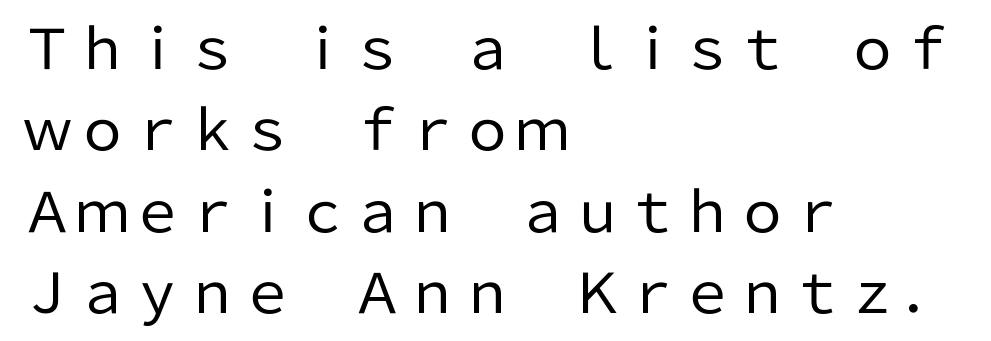
Each letter keeps its own natural width here, so spacing adapts to shape. What's the leading like? Ordinary, nothing unusual. You could call the tracking neutral — neither tight nor loose. This sample is left-justified, so line endings fall wherever the words run out.
